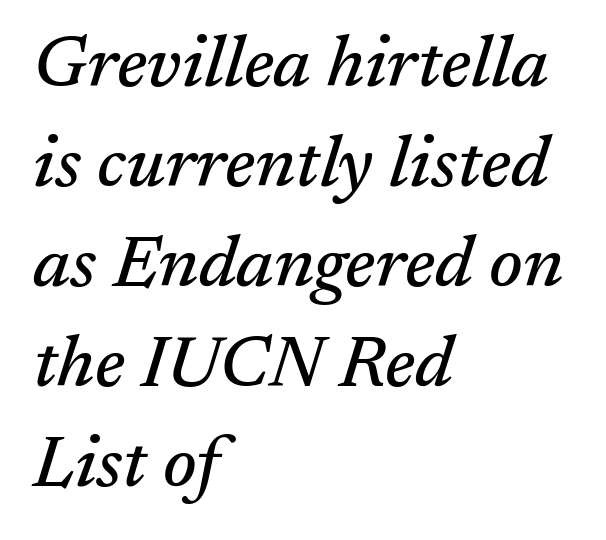
Q: Is the text italic (slanted)? A: Yes, it leans right by about 17 degrees.
Q: Is the typeface a serif or a sans-serif typeface? A: Serif.
Q: Is the text underlined? A: No.
Q: How is the paragraph aligned? A: Left-aligned.
Q: Is the spacing between letters normal or unusually wide? A: Normal.
Q: Is the spacing between lines tight, normal or loose? A: Normal.
Q: Width (condensed, normal, or wide)? A: Normal.
Q: Stroke contrast? A: Medium.
Q: x-height? A: Medium.
Q: Monospaced? A: No.
